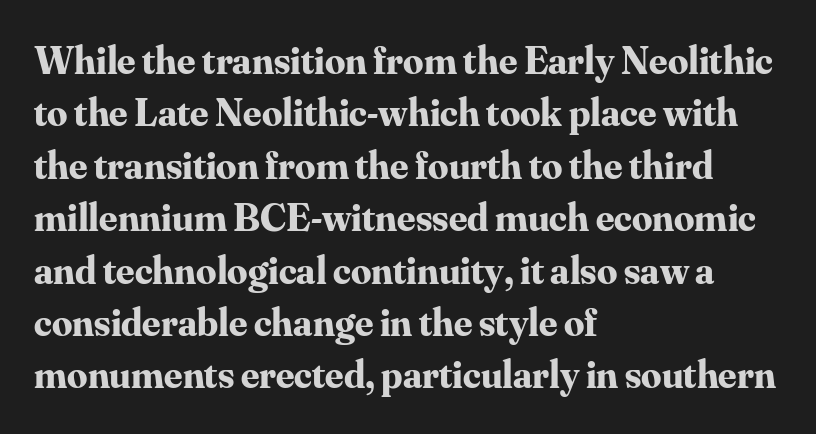
Proportional: the letters do not fall into vertical columns. Which margin do the lines hug? The left one — the right edge is uneven. Tracking value appears to be zero — textbook default spacing. The area under the type is left untouched.
